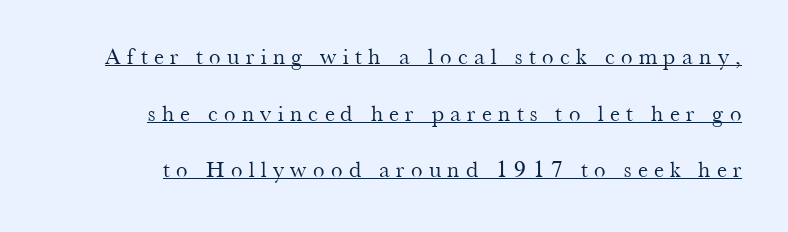
The image shows 23 px text type, upright; set loose line spacing (2.46x), unusually wide letter spacing (+0.28 em), underlined.
